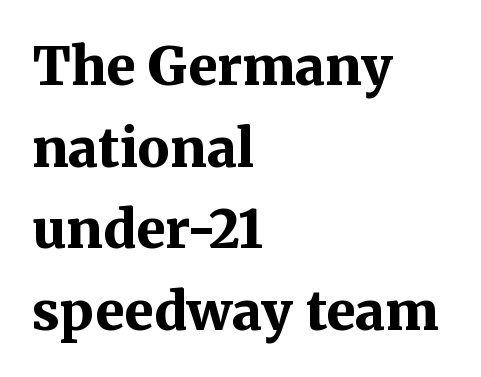
Q: Is the text bold? A: Yes.
Q: Is the text italic (slanted)? A: No, it is upright.
Q: Is the typeface a serif or a sans-serif typeface? A: Serif.
Q: Is the text underlined? A: No.
Q: How is the paragraph aligned? A: Left-aligned.
Q: Is the spacing between letters normal or unusually wide? A: Normal.
Q: Is the spacing between lines tight, normal or loose? A: Normal.
Q: Width (condensed, normal, or wide)? A: Normal.
Q: Stroke contrast? A: Medium.
Q: x-height? A: Medium.
Q: Monospaced? A: No.
